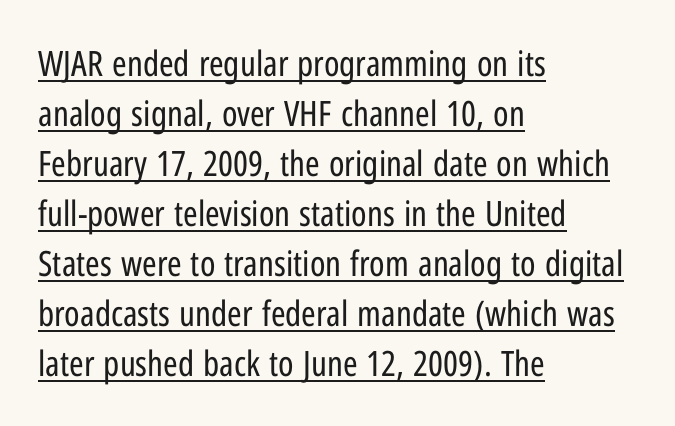
The image shows 35 px regular-weight, condensed sans-serif type, upright; set left-aligned, normal line spacing (1.43x), normal letter spacing, underlined; low stroke contrast and a medium x-height.
